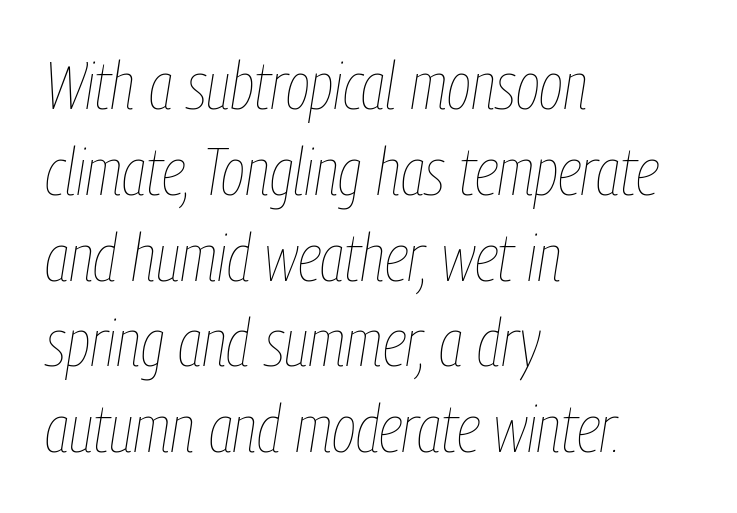
The image shows 66 px thin, condensed type, italic (leaning right); set left-aligned, normal line spacing (1.3x), normal letter spacing, not underlined; low stroke contrast and a medium x-height.
